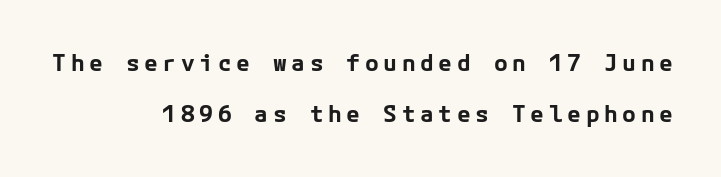
The image shows 23 px bold type, upright; set right-aligned, loose line spacing (2.23x), unusually wide letter spacing (+0.2 em), not underlined.
